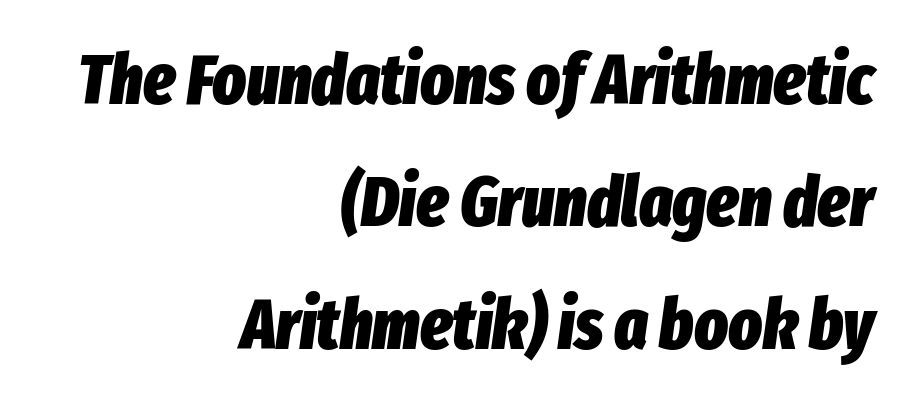
Q: Is the text bold? A: Yes.
Q: Is the text italic (slanted)? A: Yes, it leans right by about 8 degrees.
Q: Is the text underlined? A: No.
Q: How is the paragraph aligned? A: Right-aligned.
Q: Is the spacing between letters normal or unusually wide? A: Normal.
Q: Width (condensed, normal, or wide)? A: Condensed.
Q: Stroke contrast? A: Low.
Q: x-height? A: Medium.
Q: Monospaced? A: No.
